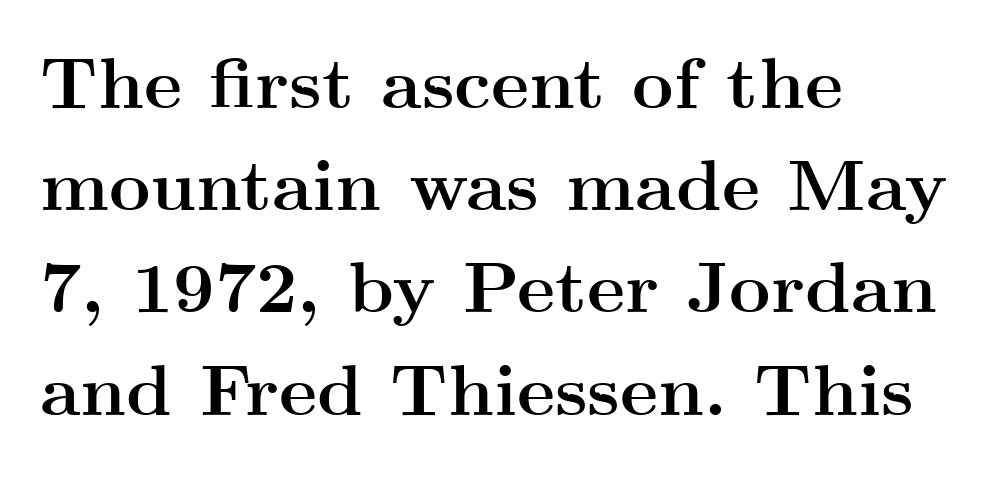
{"serif": "yes", "italic": "no", "bold": "yes", "weight": "semibold", "width": "wide", "stroke_contrast": "medium", "x_height": "small", "monospaced": "no", "underline": "no", "align": "left", "line_spacing": "normal", "line_spacing_ratio": 1.42, "letter_spacing": "normal", "letter_spacing_em": 0.0, "glyph_px": 72}
